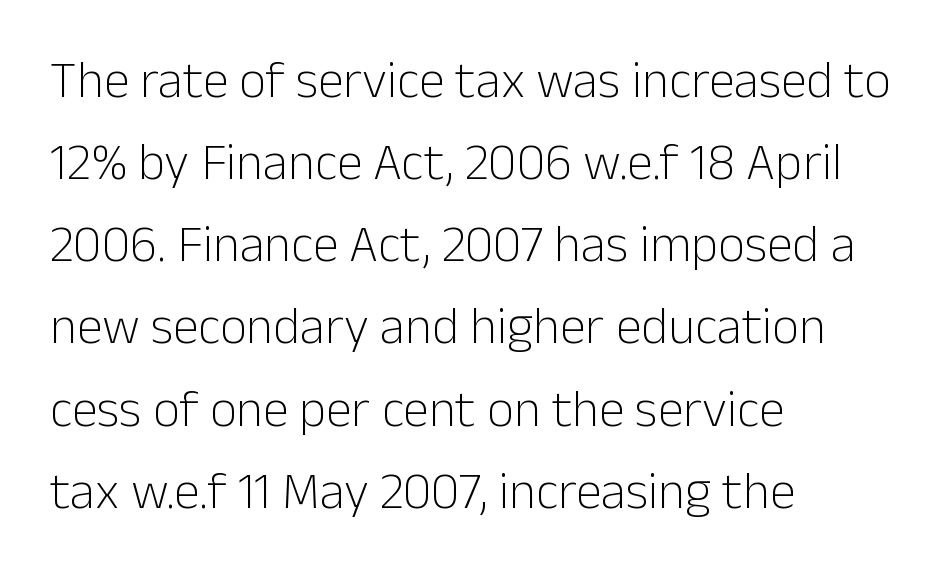
The image shows 52 px light sans-serif type, upright; set left-aligned, normal line spacing (1.58x), normal letter spacing, not underlined; low stroke contrast and a medium x-height.
